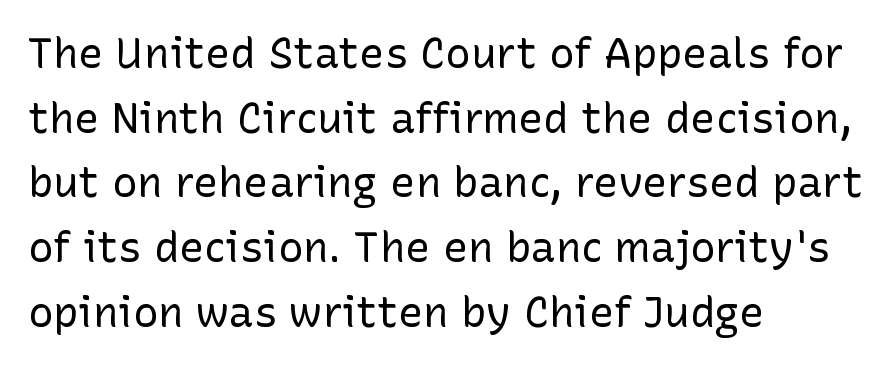
When letters stand straight like this, we call the style roman or upright. Teacher's note: observe the even left margin — that is flush-left alignment. The line-height multiplier appears to be the usual default. The passage shown is not underscored anywhere.
